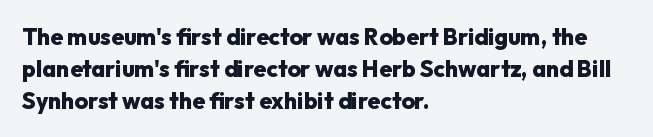
Compared with typical paragraphs, the rows here are spaced about the same. In terms of posture, this sample is upright. You'd pick this weight for a headline — it's a proper bold. Typeset ragged right — the left edge is the straight one.
